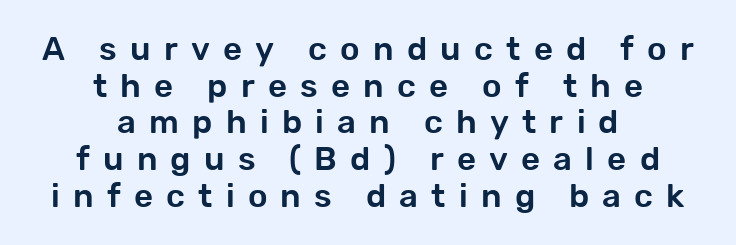
{"serif": "no", "italic": "no", "width": "normal", "stroke_contrast": "low", "x_height": "medium", "monospaced": "no", "underline": "no", "align": "center", "line_spacing": "tight", "line_spacing_ratio": 1.11, "letter_spacing": "wide", "letter_spacing_em": 0.4, "glyph_px": 33}
